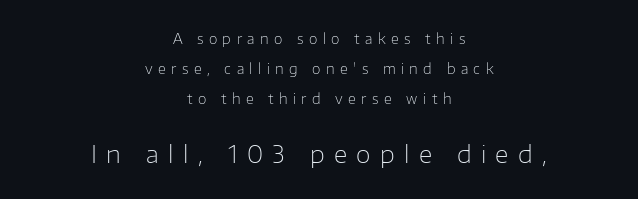
The rendering inserts visible extra space after every character. The font's upright variant was chosen for this text. Has an underline been added? It has not. These lines stack symmetrically, like a column narrowing and widening about its center. Does the bottom block carry the larger type? Yes, it does.
